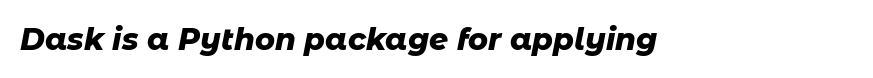
The image shows 30 px heavy type, italic (leaning right); set normal letter spacing, not underlined; low stroke contrast and a medium x-height.
